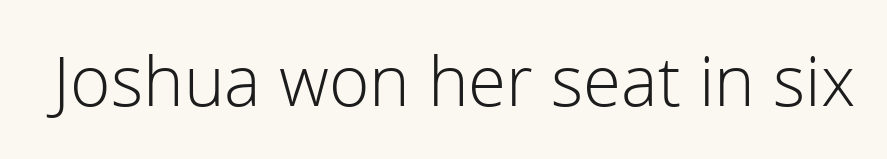
This is not heavy type; no bold has been used. Characters remain perfectly vertical along every line. Nope, no serifs anywhere on these letters. Note the varied advance widths — an 'i' is clearly narrower than an 'm'. There is no visible air inserted between adjacent glyphs.
